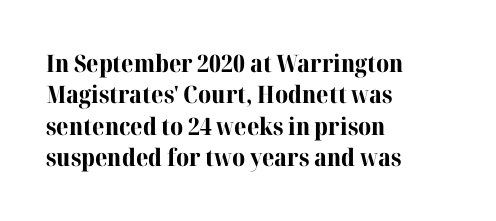
{"italic": "no", "bold": "yes", "underline": "no", "align": "left", "line_spacing": "normal", "line_spacing_ratio": 1.31, "letter_spacing": "normal", "letter_spacing_em": 0.0, "glyph_px": 24}
